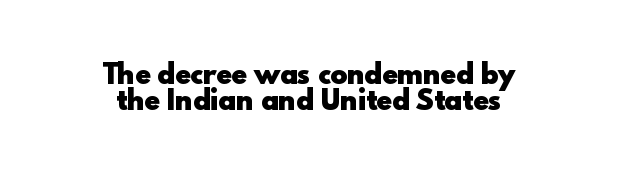
The image shows 26 px bold type, upright; set centered, tight line spacing (1.0x), normal letter spacing, not underlined.
